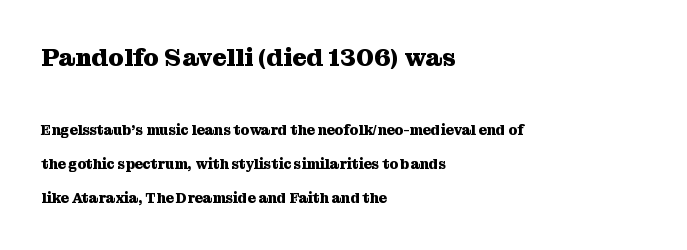
The type is set solid horizontally, with unmodified tracking. Notice the wide empty band between every row — that's loose leading. Larger block? The one above; the one below is distinctly smaller. As a designer I'd log this as weight 700, bold.
